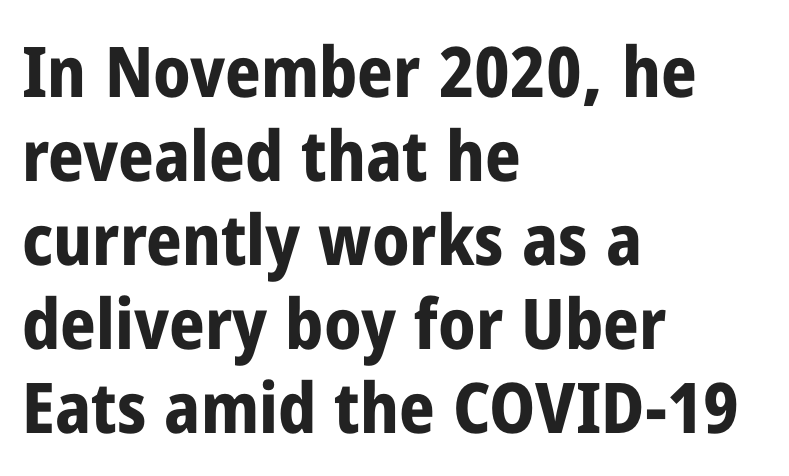
{"serif": "no", "italic": "no", "bold": "yes", "weight": "bold", "width": "condensed", "stroke_contrast": "low", "x_height": "medium", "monospaced": "no", "underline": "no", "align": "left", "line_spacing_ratio": 1.2, "letter_spacing": "normal", "letter_spacing_em": 0.0, "glyph_px": 70}
